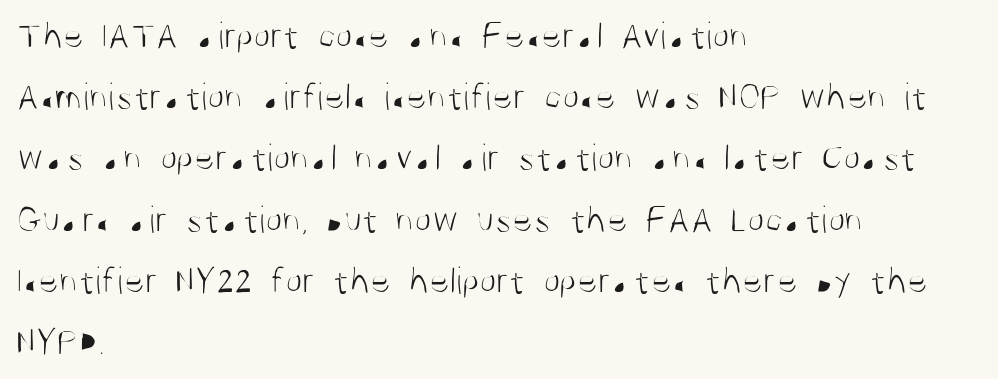
Every character sits straight up, as roman type does. Are there feet on the stems? There aren't — it's a sans. Varying glyph widths throughout — classic text-font behaviour. Does extra space separate the letters? No, they use regular spacing. Horizontal alignment here is leftward, the default for most running prose.
